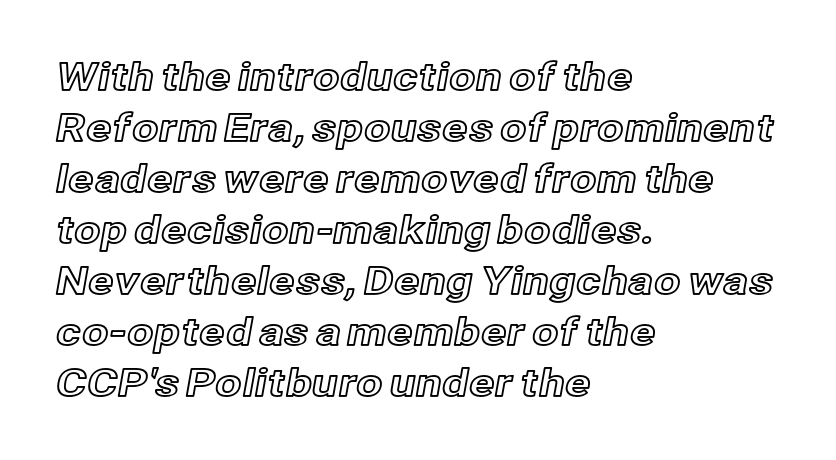
Q: Is the text italic (slanted)? A: Yes.
Q: Is the text underlined? A: No.
Q: How is the paragraph aligned? A: Left-aligned.
Q: Is the spacing between letters normal or unusually wide? A: Normal.
Q: Is the spacing between lines tight, normal or loose? A: Normal.
Q: Width (condensed, normal, or wide)? A: Normal.
Q: x-height? A: Medium.
Q: Monospaced? A: No.
